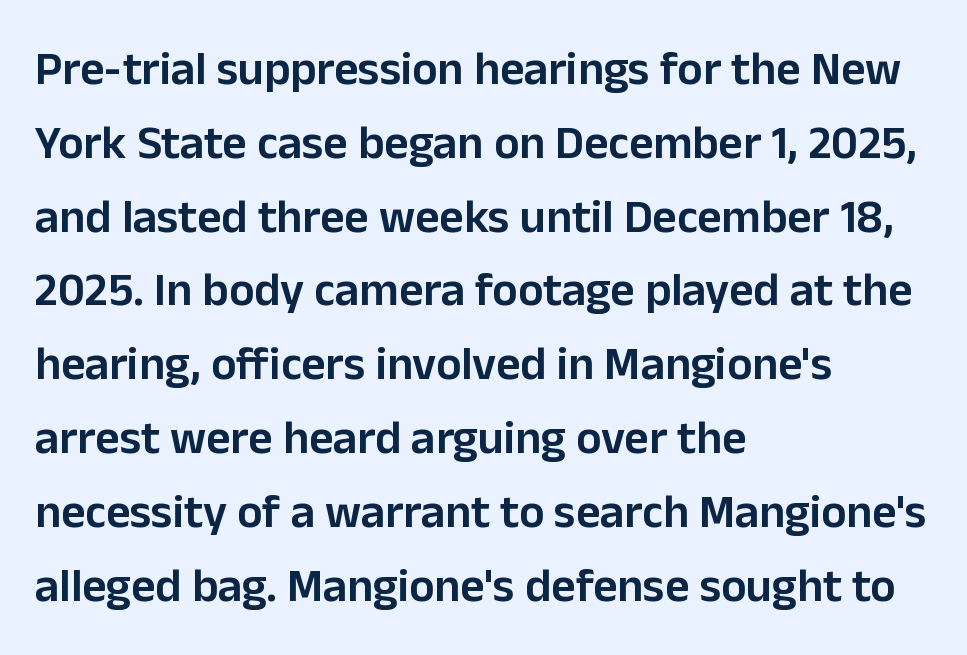
The image shows 47 px semibold sans-serif type, upright; set left-aligned, normal line spacing (1.57x), normal letter spacing, not underlined; low stroke contrast and a medium x-height.
